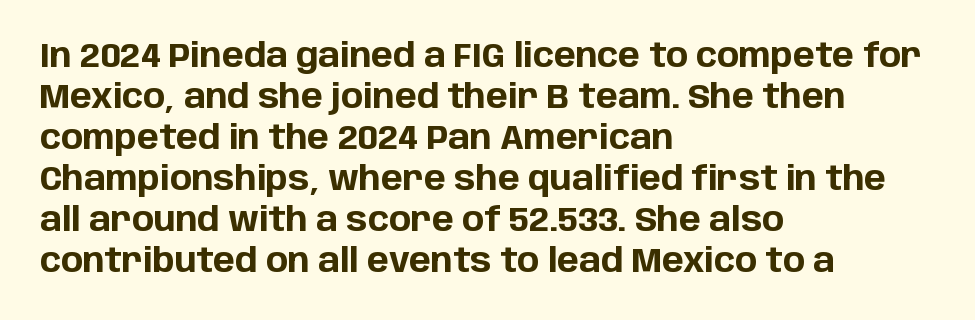
{"serif": "no", "italic": "no", "bold": "yes", "weight": "bold", "width": "normal", "stroke_contrast": "low", "x_height": "large", "monospaced": "no", "underline": "no", "align": "left", "line_spacing_ratio": 1.24, "letter_spacing": "normal", "letter_spacing_em": 0.0, "glyph_px": 33}
